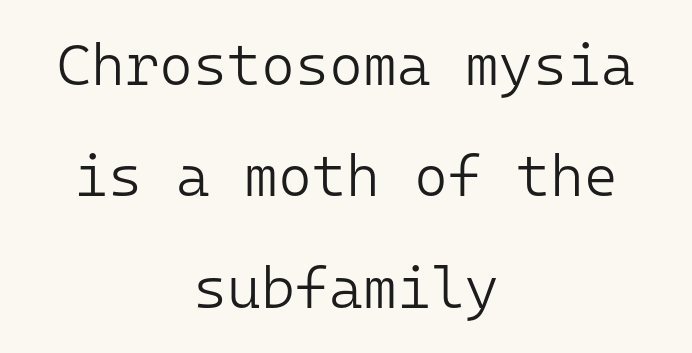
{"serif": "no", "italic": "no", "bold": "no", "weight": "light", "width": "normal", "stroke_contrast": "low", "x_height": "medium", "monospaced": "yes", "underline": "no", "align": "center", "line_spacing": "loose", "line_spacing_ratio": 1.92, "letter_spacing": "normal", "letter_spacing_em": 0.0, "glyph_px": 58}
